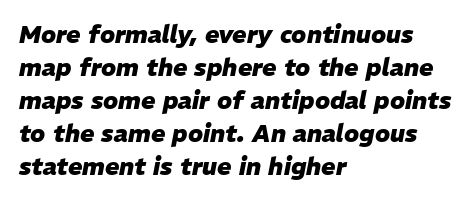
Notice how the passage keeps a crisp vertical edge on the left only. Every character sits at an angle, as italics do. Notice how descenders clear the ascenders below comfortably — that's standard leading. Heft: maximum for text — a bold.
